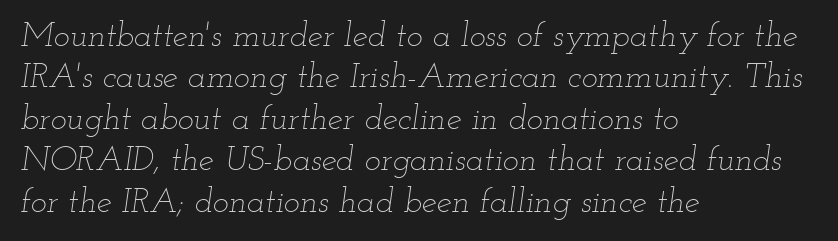
Q: Is the text bold? A: No.
Q: Is the text italic (slanted)? A: Yes, it leans right by about 12 degrees.
Q: Is the text underlined? A: No.
Q: How is the paragraph aligned? A: Left-aligned.
Q: Is the spacing between letters normal or unusually wide? A: Normal.
Q: Width (condensed, normal, or wide)? A: Wide.
Q: Stroke contrast? A: Low.
Q: x-height? A: Small.
Q: Monospaced? A: No.
